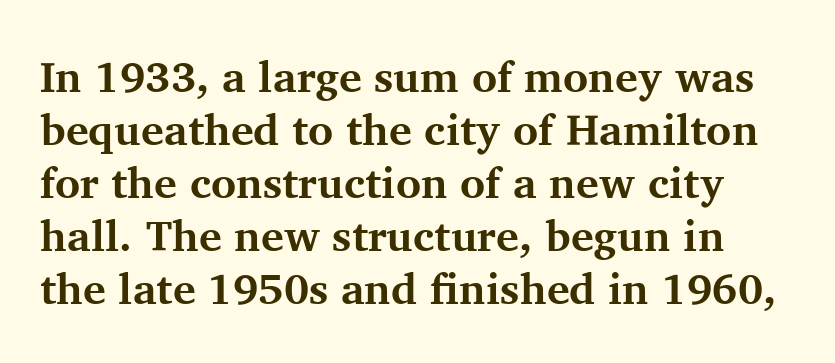
The image shows 43 px bold serif type, upright; set line spacing 1.23x, normal letter spacing, not underlined; medium stroke contrast and a medium x-height.
